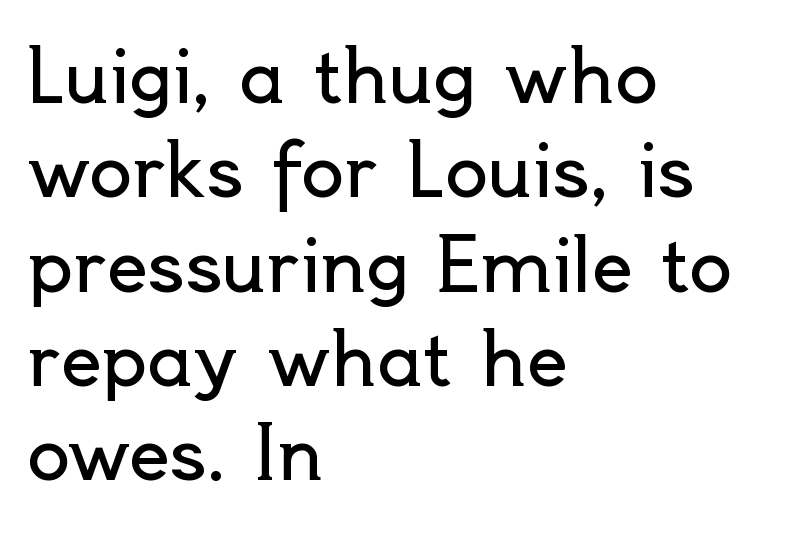
This rendering features lettering with no underline. The typesetting does not lean heavy: it is not bold. Think of a printed novel: that variable character pitch is what you see here. Is there any slant? The stems are plumb. This sample is left-justified, so line endings fall wherever the words run out.
